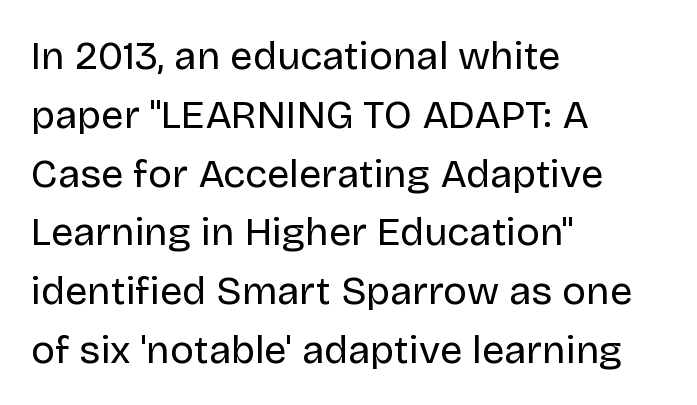
The image shows 40 px regular-weight sans-serif type, upright; set left-aligned, normal line spacing (1.47x), normal letter spacing, not underlined; low stroke contrast and a large x-height.
